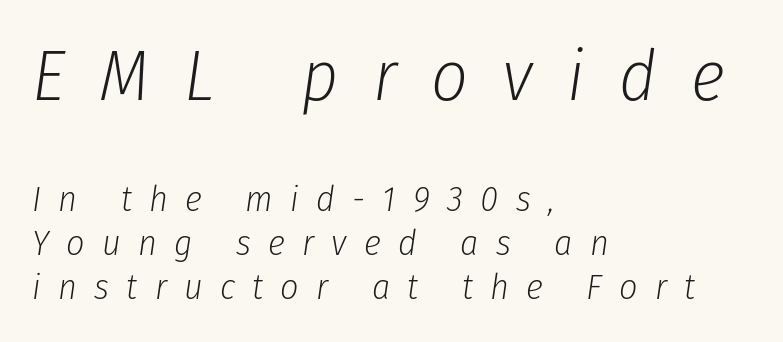
{"italic": "yes", "lean": "right", "slant_degrees": 8, "bold": "no", "weight": "light", "width": "condensed", "stroke_contrast": "low", "x_height": "medium", "monospaced": "no", "underline": "no", "align": "left", "line_spacing_ratio": 1.22, "letter_spacing": "wide", "letter_spacing_em": 0.48, "larger_block": "first", "size_ratio": 2.0, "glyph_px": 72}
